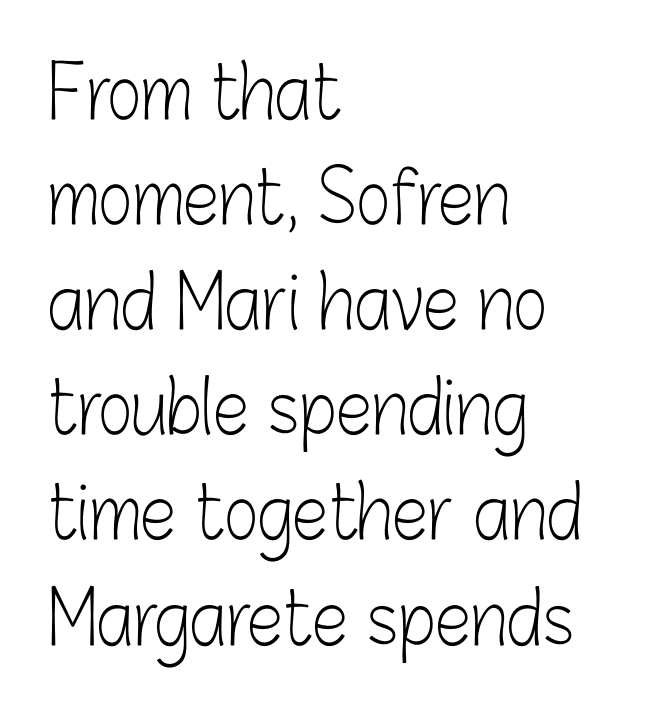
Q: Is the text bold? A: No.
Q: Is the text italic (slanted)? A: No, it is upright.
Q: Is the typeface a serif or a sans-serif typeface? A: Sans-serif.
Q: Is the text underlined? A: No.
Q: How is the paragraph aligned? A: Left-aligned.
Q: Is the spacing between letters normal or unusually wide? A: Normal.
Q: Is the spacing between lines tight, normal or loose? A: Normal.
Q: Width (condensed, normal, or wide)? A: Condensed.
Q: Stroke contrast? A: Low.
Q: x-height? A: Medium.
Q: Monospaced? A: No.
